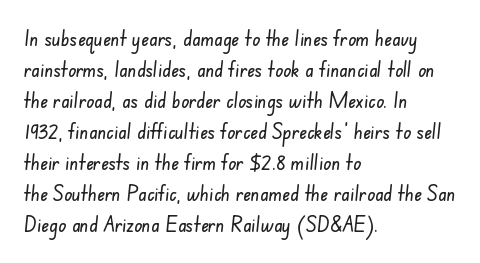
Rule under the text: the space is simply empty. Nobody touched the tracking dial on this one. Successive baselines arrive at the customary interval. Caption: multi-line text, flush left, ragged right.
